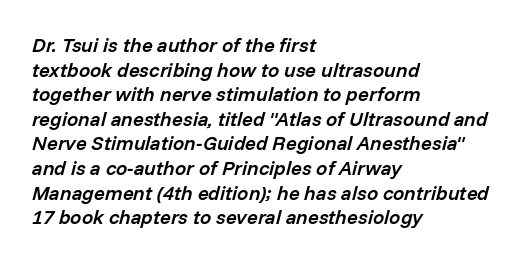
The image shows 20 px text type, italic (leaning right); set left-aligned, line spacing 1.23x, normal letter spacing, not underlined.
